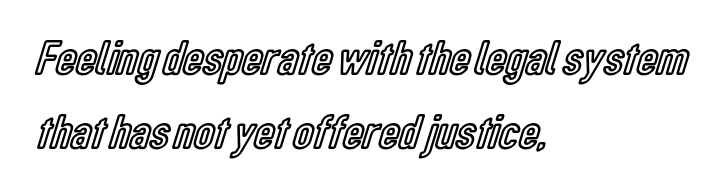
{"width": "condensed", "x_height": "medium", "monospaced": "no", "underline": "no", "align": "left", "line_spacing": "normal", "line_spacing_ratio": 1.51, "letter_spacing": "normal", "letter_spacing_em": 0.0, "glyph_px": 49}
